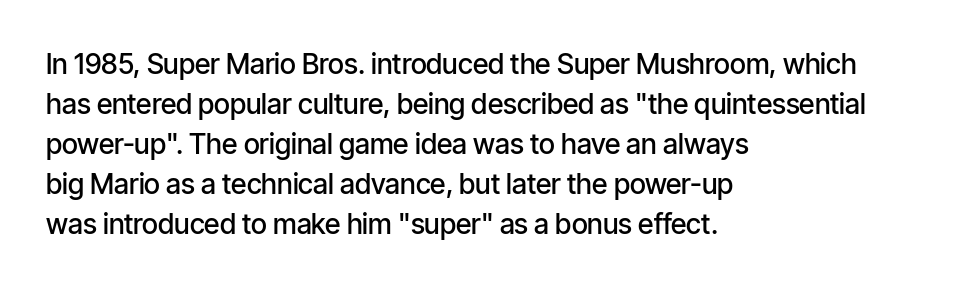
All the whitespace from short lines collects on the right. These lines carry some extra weight — a demibold, not a full bold. Only glyphs here, with clear space below each row. The rendering keeps characters at their native spacing. Vertical strokes here are truly vertical.
